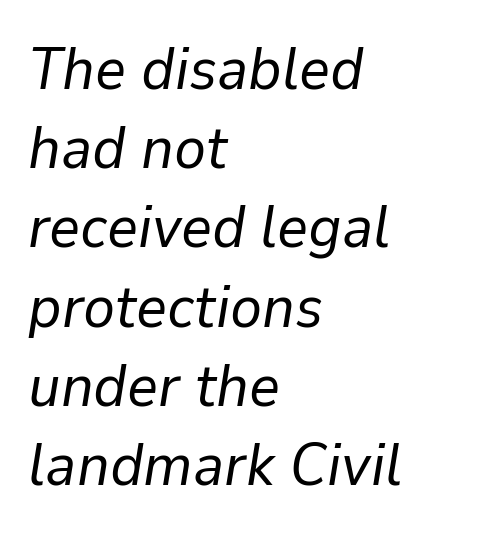
The image shows 60 px regular-weight type, italic (leaning right); set left-aligned, normal line spacing (1.32x), normal letter spacing, not underlined; low stroke contrast and a medium x-height.
